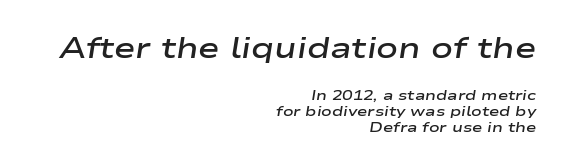
{"italic": "yes", "lean": "right", "slant_degrees": 9, "bold": "semi", "weight": "semibold", "width": "wide", "stroke_contrast": "low", "x_height": "medium", "monospaced": "no", "underline": "no", "align": "right", "line_spacing_ratio": 1.16, "letter_spacing": "normal", "letter_spacing_em": 0.0, "larger_block": "first", "size_ratio": 2.07, "glyph_px": 29}
